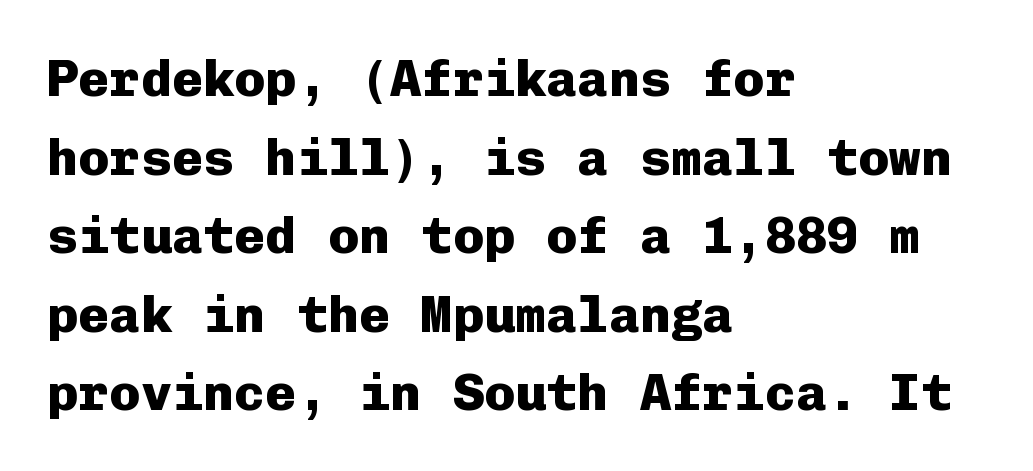
The image shows 52 px heavy sans-serif type, upright, monospaced; set left-aligned, normal line spacing (1.51x), normal letter spacing, not underlined; low stroke contrast and a medium x-height.
